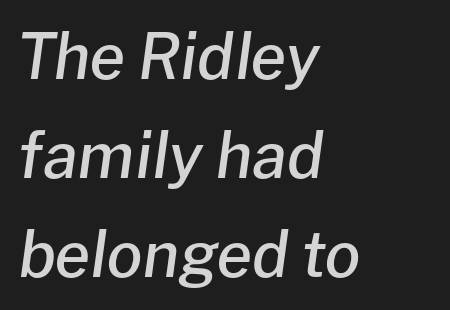
Q: Is the text bold? A: Semi-bold.
Q: Is the text italic (slanted)? A: Yes, it leans right by about 8 degrees.
Q: Is the text underlined? A: No.
Q: How is the paragraph aligned? A: Left-aligned.
Q: Is the spacing between letters normal or unusually wide? A: Normal.
Q: Is the spacing between lines tight, normal or loose? A: Normal.
Q: Width (condensed, normal, or wide)? A: Normal.
Q: Stroke contrast? A: Low.
Q: x-height? A: Medium.
Q: Monospaced? A: No.
